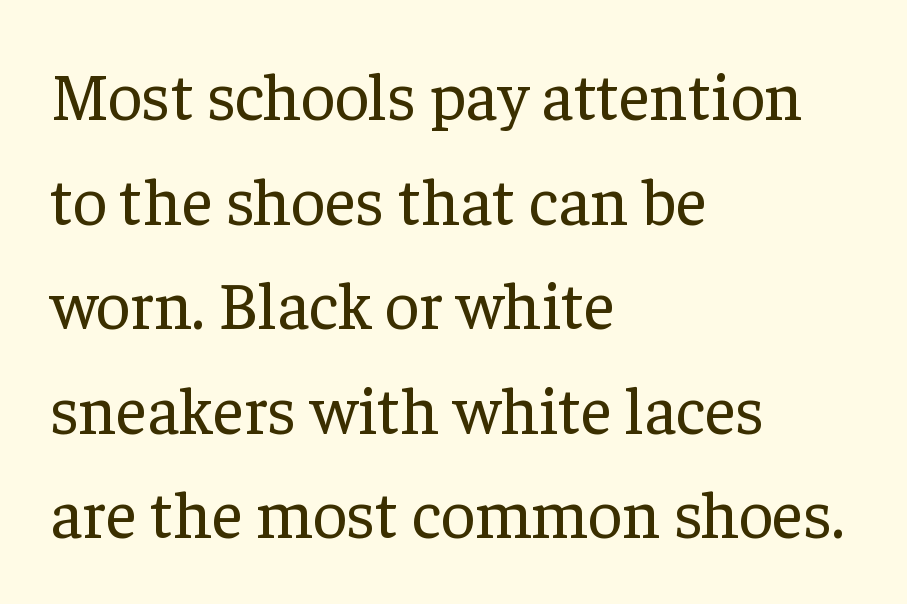
The image shows 67 px regular-weight serif type, upright; set left-aligned, normal line spacing (1.56x), normal letter spacing, not underlined; low stroke contrast and a medium x-height.
